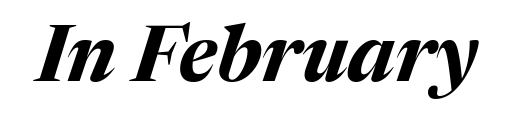
These lines are rendered in a variable-pitch font. Descenders are the only things crossing below the line. An italicized treatment has been applied to the whole sample. What stands out about the letter spacing? Nothing — it is the standard amount.
